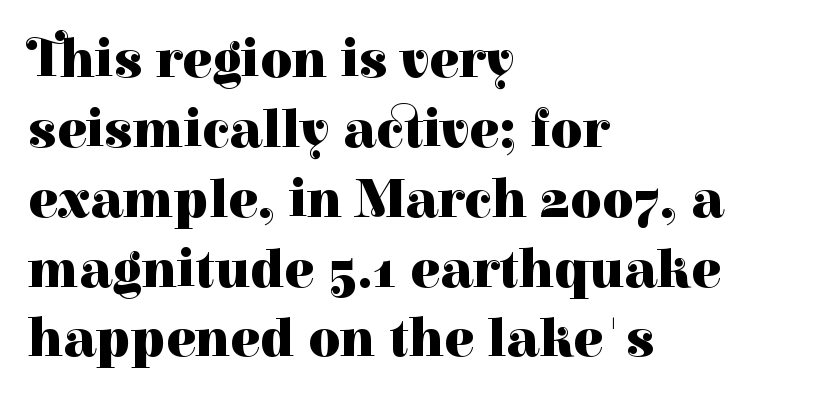
{"serif": "yes", "italic": "no", "bold": "yes", "weight": "heavy", "width": "normal", "stroke_contrast": "high", "x_height": "medium", "monospaced": "no", "underline": "no", "align": "left", "line_spacing": "normal", "line_spacing_ratio": 1.27, "letter_spacing": "normal", "letter_spacing_em": 0.0, "glyph_px": 55}
